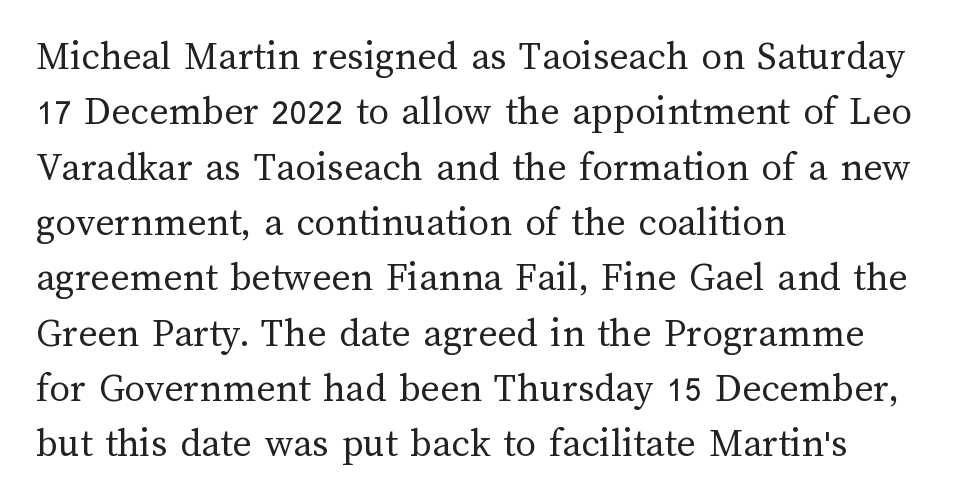
{"italic": "no", "bold": "no", "weight": "regular", "width": "normal", "stroke_contrast": "medium", "x_height": "medium", "monospaced": "no", "underline": "no", "align": "left", "line_spacing": "normal", "line_spacing_ratio": 1.35, "letter_spacing": "normal", "letter_spacing_em": 0.0, "glyph_px": 41}
